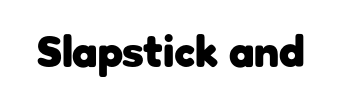
The image shows 44 px heavy sans-serif type, upright; set normal letter spacing, not underlined; low stroke contrast and a medium x-height.
